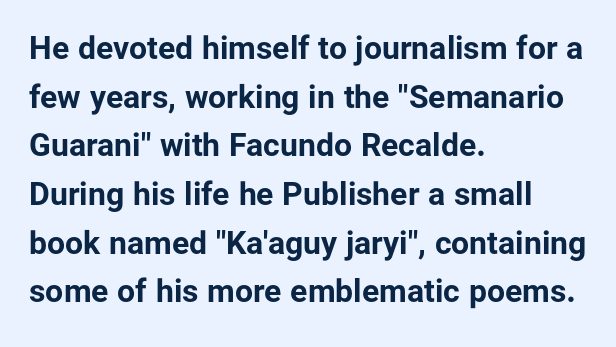
{"serif": "no", "italic": "no", "bold": "yes", "weight": "bold", "width": "normal", "stroke_contrast": "low", "x_height": "medium", "monospaced": "no", "underline": "no", "align": "left", "line_spacing": "normal", "line_spacing_ratio": 1.52, "letter_spacing": "normal", "letter_spacing_em": 0.0, "glyph_px": 32}
